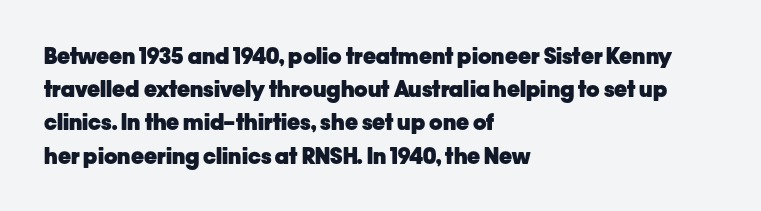
Q: Is the text bold? A: Yes.
Q: Is the text italic (slanted)? A: No, it is upright.
Q: Is the text underlined? A: No.
Q: How is the paragraph aligned? A: Left-aligned.
Q: Is the spacing between letters normal or unusually wide? A: Normal.
Q: Is the spacing between lines tight, normal or loose? A: Normal.
